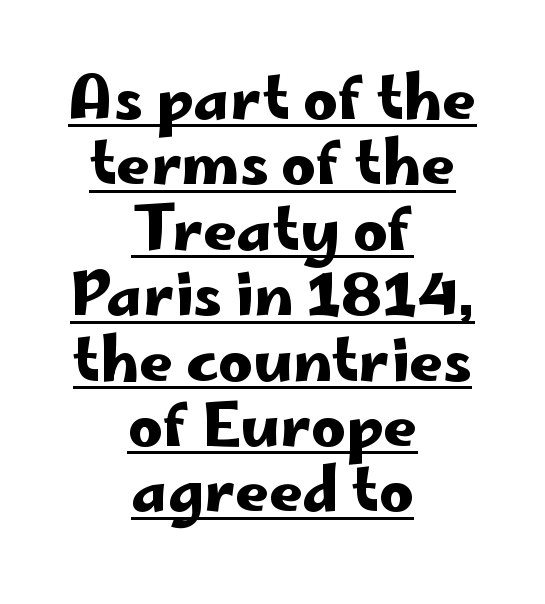
Q: Is the text italic (slanted)? A: No, it is upright.
Q: Is the typeface a serif or a sans-serif typeface? A: Sans-serif.
Q: Is the text underlined? A: Yes.
Q: How is the paragraph aligned? A: Centered.
Q: Is the spacing between letters normal or unusually wide? A: Normal.
Q: Is the spacing between lines tight, normal or loose? A: Tight.
Q: Width (condensed, normal, or wide)? A: Wide.
Q: Stroke contrast? A: Low.
Q: x-height? A: Small.
Q: Monospaced? A: No.
